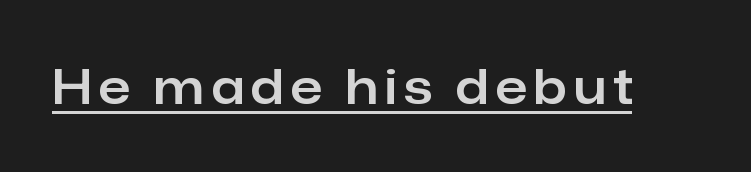
Q: Is the text italic (slanted)? A: No, it is upright.
Q: Is the typeface a serif or a sans-serif typeface? A: Sans-serif.
Q: Is the text underlined? A: Yes.
Q: Width (condensed, normal, or wide)? A: Normal.
Q: Stroke contrast? A: Low.
Q: x-height? A: Medium.
Q: Monospaced? A: No.
